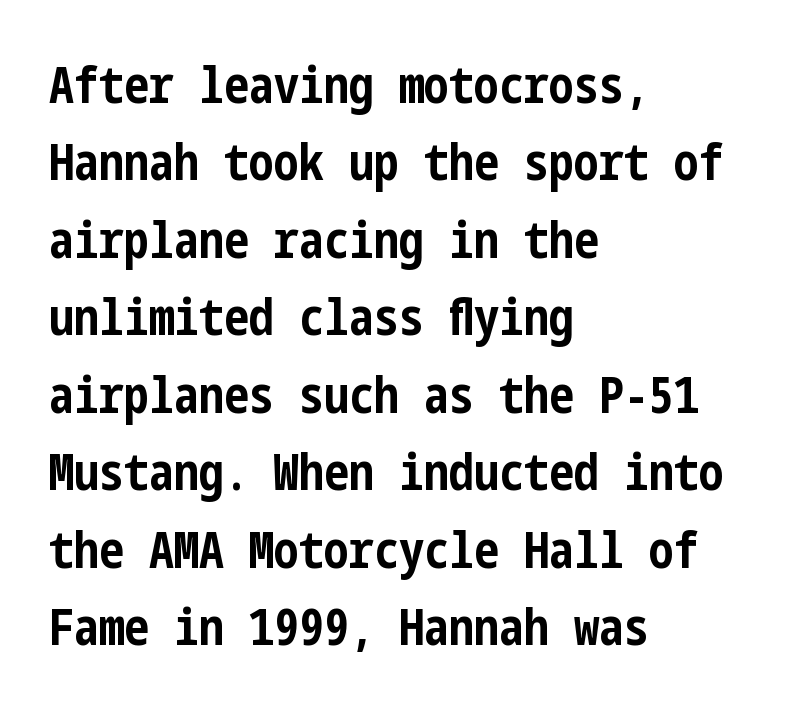
{"serif": "no", "italic": "no", "bold": "yes", "weight": "bold", "width": "condensed", "stroke_contrast": "low", "x_height": "medium", "underline": "no", "align": "left", "line_spacing": "normal", "line_spacing_ratio": 1.55, "letter_spacing": "normal", "letter_spacing_em": 0.0, "glyph_px": 50}
